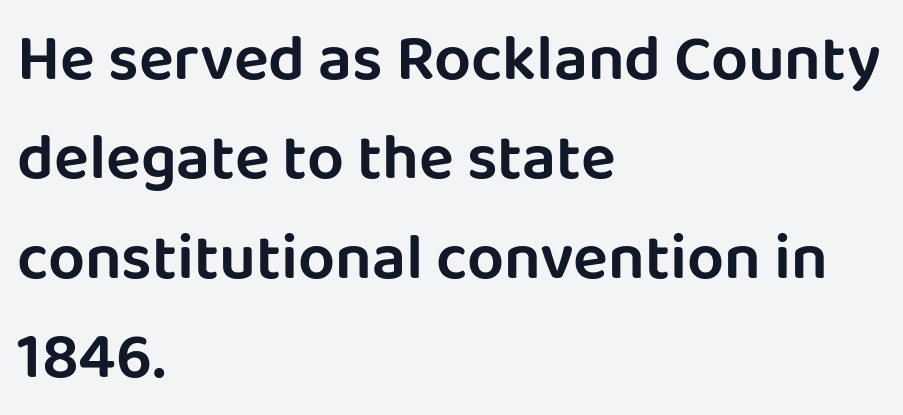
{"serif": "no", "italic": "no", "width": "normal", "stroke_contrast": "low", "x_height": "large", "monospaced": "no", "underline": "no", "align": "left", "line_spacing": "normal", "line_spacing_ratio": 1.53, "letter_spacing": "normal", "letter_spacing_em": 0.0, "glyph_px": 65}
